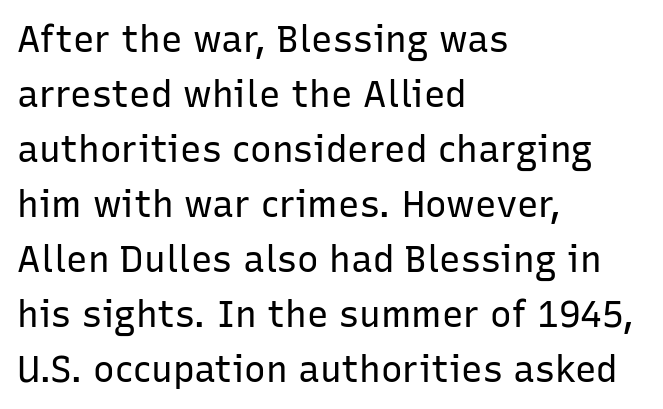
{"serif": "no", "italic": "no", "bold": "no", "weight": "regular", "width": "normal", "stroke_contrast": "low", "x_height": "medium", "monospaced": "no", "underline": "no", "align": "left", "line_spacing": "normal", "line_spacing_ratio": 1.53, "letter_spacing": "normal", "letter_spacing_em": 0.0, "glyph_px": 36}
